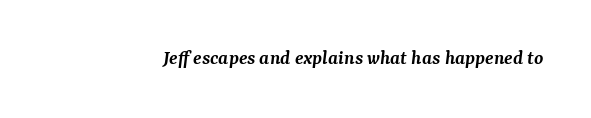
Q: Is the text bold? A: Semi-bold.
Q: Is the text italic (slanted)? A: Yes, it leans right by about 7 degrees.
Q: Is the text underlined? A: No.
Q: Is the spacing between letters normal or unusually wide? A: Normal.
